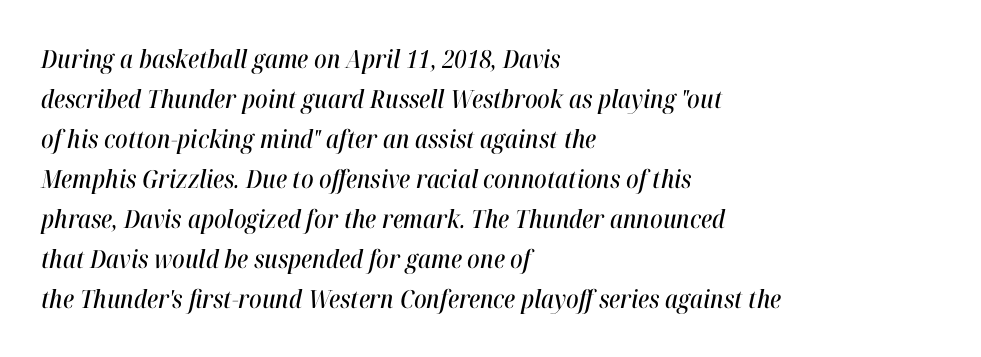
Every row of glyphs begins at an identical x-position on the left. When letters slant like this, we call the style italic. Each word holds together tightly as a unit, with standard inter-letter gaps. Lines of text with bare space underneath.
